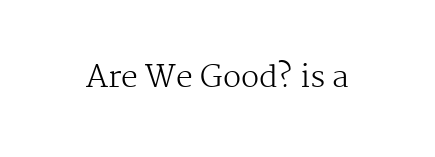
{"serif": "yes", "italic": "no", "bold": "no", "weight": "regular", "width": "normal", "stroke_contrast": "medium", "x_height": "medium", "monospaced": "no", "underline": "no", "letter_spacing": "normal", "letter_spacing_em": 0.0, "glyph_px": 30}
